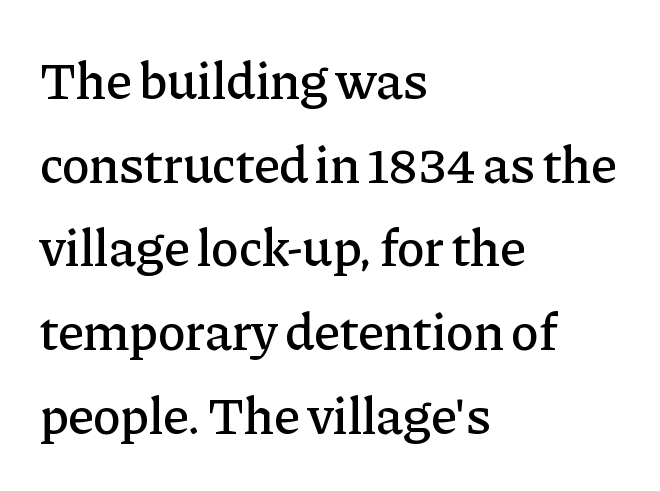
Q: Is the text italic (slanted)? A: No, it is upright.
Q: Is the typeface a serif or a sans-serif typeface? A: Serif.
Q: Is the text underlined? A: No.
Q: How is the paragraph aligned? A: Left-aligned.
Q: Is the spacing between letters normal or unusually wide? A: Normal.
Q: Is the spacing between lines tight, normal or loose? A: Normal.
Q: Width (condensed, normal, or wide)? A: Normal.
Q: Stroke contrast? A: Low.
Q: x-height? A: Medium.
Q: Monospaced? A: No.
